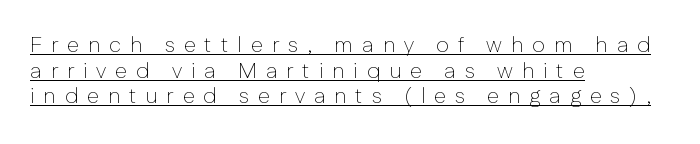
Q: Is the text bold? A: No.
Q: Is the text italic (slanted)? A: No, it is upright.
Q: Is the text underlined? A: Yes.
Q: How is the paragraph aligned? A: Left-aligned.
Q: Is the spacing between letters normal or unusually wide? A: Unusually wide.
